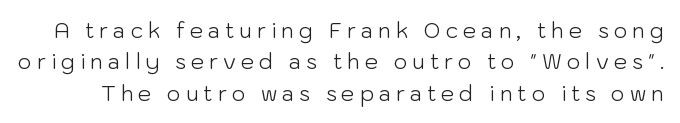
The image shows 21 px text type, upright; set normal line spacing (1.5x), unusually wide letter spacing (+0.24 em), not underlined.
